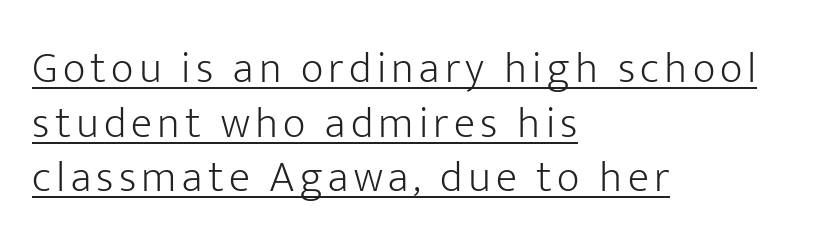
The image shows 44 px light sans-serif type, upright; set left-aligned, line spacing 1.24x, underlined; low stroke contrast and a medium x-height.
